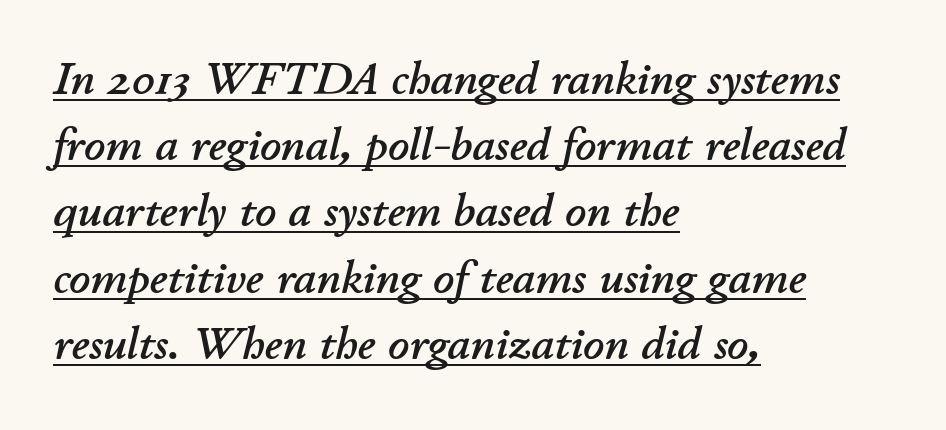
{"italic": "yes", "lean": "right", "slant_degrees": 11, "width": "normal", "stroke_contrast": "low", "x_height": "small", "monospaced": "no", "underline": "yes", "align": "left", "line_spacing": "normal", "line_spacing_ratio": 1.44, "letter_spacing": "normal", "letter_spacing_em": 0.0, "glyph_px": 46}
